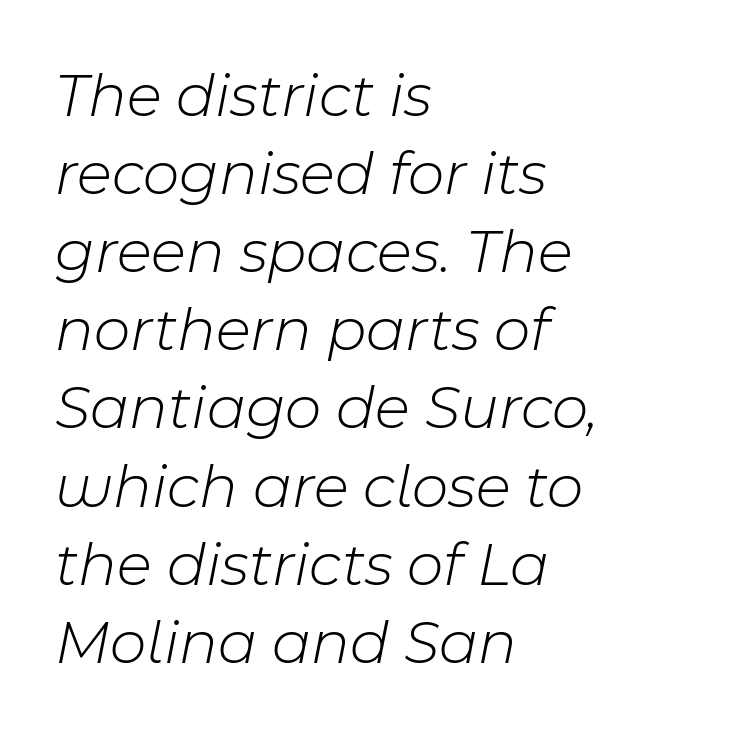
{"italic": "yes", "lean": "right", "slant_degrees": 11, "bold": "no", "weight": "light", "width": "normal", "stroke_contrast": "low", "x_height": "medium", "monospaced": "no", "underline": "no", "align": "left", "line_spacing_ratio": 1.24, "letter_spacing": "normal", "letter_spacing_em": 0.0, "glyph_px": 63}
